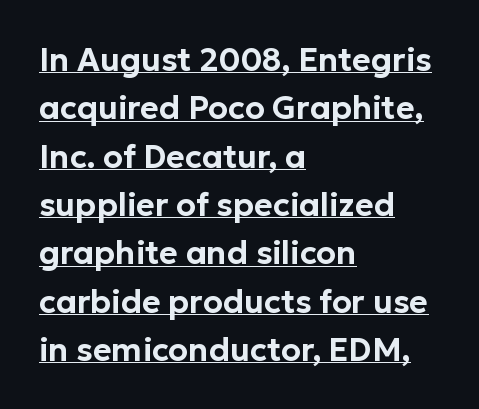
The image shows 32 px sans-serif type, upright; set left-aligned, normal line spacing (1.51x), normal letter spacing, underlined; low stroke contrast and a medium x-height.
